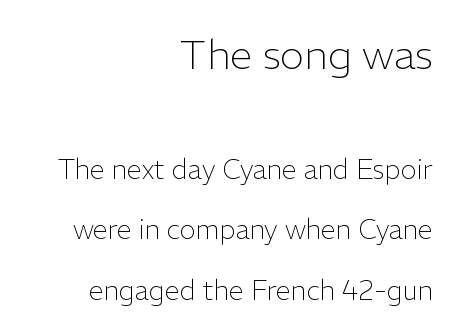
The image shows 41 px light sans-serif type, upright; set right-aligned, loose line spacing (2.23x), normal letter spacing, not underlined; the first (top) block is 1.52x larger; low stroke contrast and a medium x-height.
